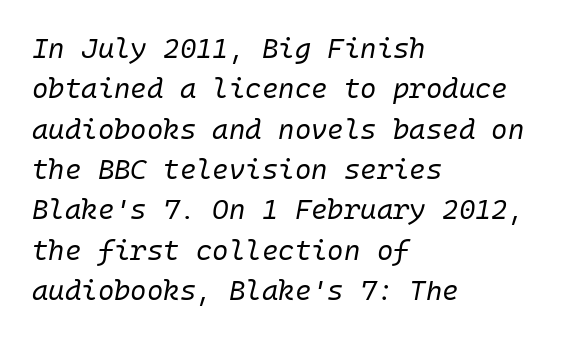
The image shows 28 px regular-weight type, italic (leaning right); set left-aligned, normal line spacing (1.44x), normal letter spacing, not underlined; low stroke contrast and a medium x-height.
